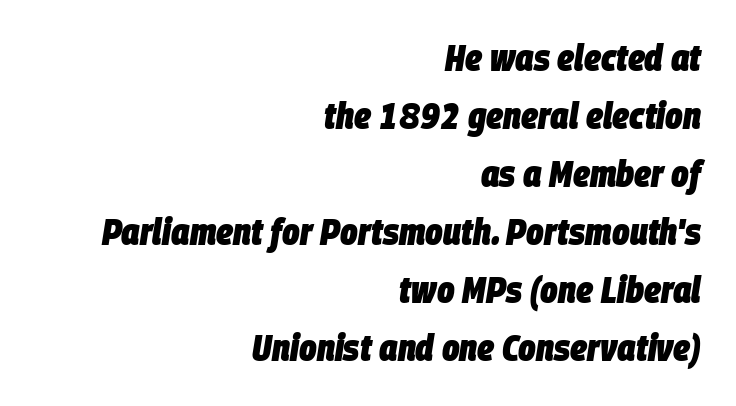
{"italic": "yes", "lean": "right", "slant_degrees": 9, "bold": "yes", "weight": "heavy", "width": "condensed", "stroke_contrast": "low", "x_height": "large", "monospaced": "no", "underline": "no", "align": "right", "line_spacing": "normal", "line_spacing_ratio": 1.57, "letter_spacing": "normal", "letter_spacing_em": 0.0, "glyph_px": 37}
